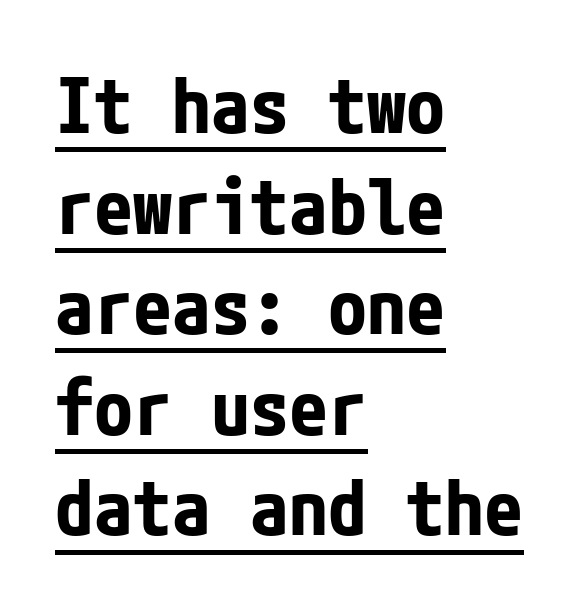
{"serif": "no", "italic": "no", "bold": "yes", "weight": "bold", "width": "condensed", "stroke_contrast": "low", "x_height": "medium", "underline": "yes", "align": "left", "line_spacing": "normal", "line_spacing_ratio": 1.29, "letter_spacing": "normal", "letter_spacing_em": 0.0, "glyph_px": 78}
